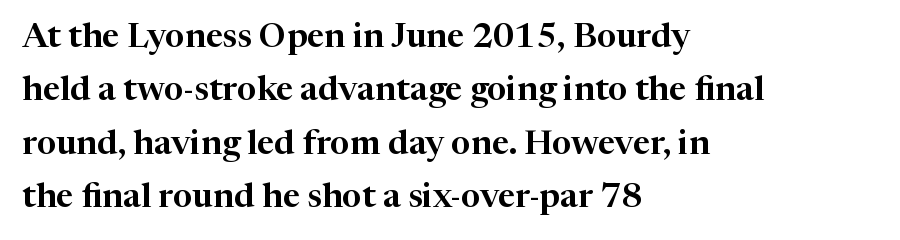
Q: Is the text italic (slanted)? A: No, it is upright.
Q: Is the typeface a serif or a sans-serif typeface? A: Serif.
Q: Is the text underlined? A: No.
Q: How is the paragraph aligned? A: Left-aligned.
Q: Is the spacing between letters normal or unusually wide? A: Normal.
Q: Is the spacing between lines tight, normal or loose? A: Normal.
Q: Width (condensed, normal, or wide)? A: Normal.
Q: Stroke contrast? A: High.
Q: x-height? A: Medium.
Q: Monospaced? A: No.
